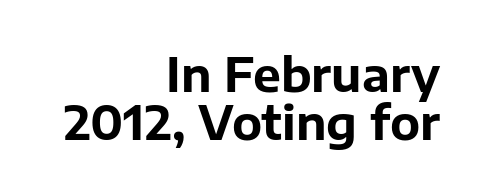
{"serif": "no", "italic": "no", "bold": "yes", "weight": "bold", "width": "normal", "stroke_contrast": "low", "x_height": "medium", "monospaced": "no", "underline": "no", "align": "right", "line_spacing": "tight", "line_spacing_ratio": 1.02, "letter_spacing": "normal", "letter_spacing_em": 0.0, "glyph_px": 47}
